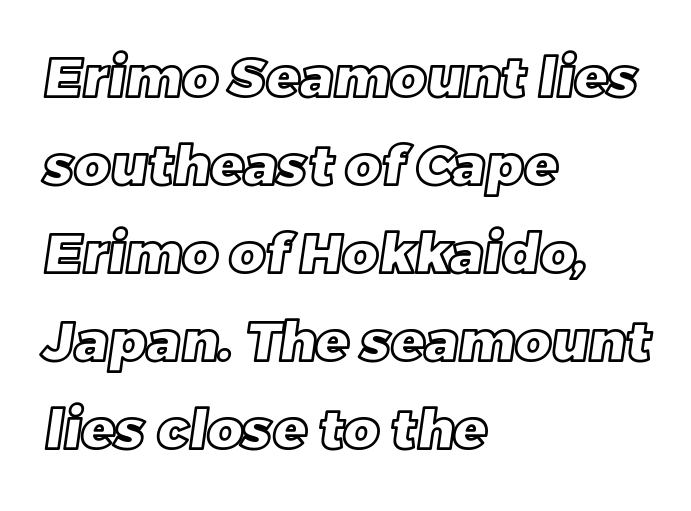
Q: Is the text underlined? A: No.
Q: How is the paragraph aligned? A: Left-aligned.
Q: Is the spacing between letters normal or unusually wide? A: Normal.
Q: Is the spacing between lines tight, normal or loose? A: Normal.
Q: Width (condensed, normal, or wide)? A: Normal.
Q: x-height? A: Large.
Q: Monospaced? A: No.
